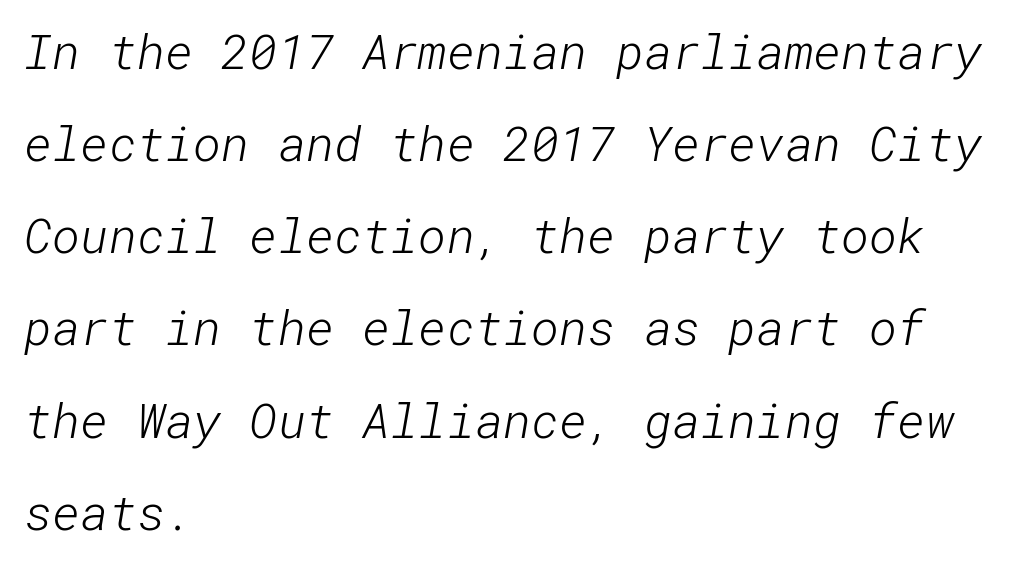
{"serif": "no", "bold": "no", "weight": "light", "width": "normal", "stroke_contrast": "low", "x_height": "medium", "underline": "no", "align": "left", "line_spacing": "loose", "line_spacing_ratio": 1.92, "letter_spacing": "normal", "letter_spacing_em": 0.0, "glyph_px": 48}
